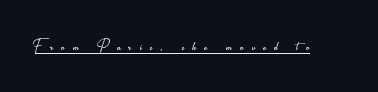
Compared with undecorated copy, this sample adds a rule below the words. Does extra space separate the letters? Yes, quite a lot of it. The letters look calm and open, with moderate or lighter stems.
